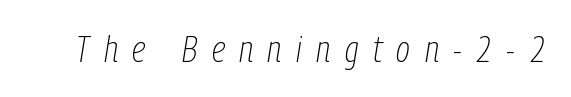
{"italic": "yes", "lean": "right", "slant_degrees": 9, "bold": "no", "weight": "thin", "width": "condensed", "stroke_contrast": "low", "x_height": "medium", "monospaced": "no", "underline": "no", "letter_spacing": "wide", "letter_spacing_em": 0.39, "glyph_px": 37}
